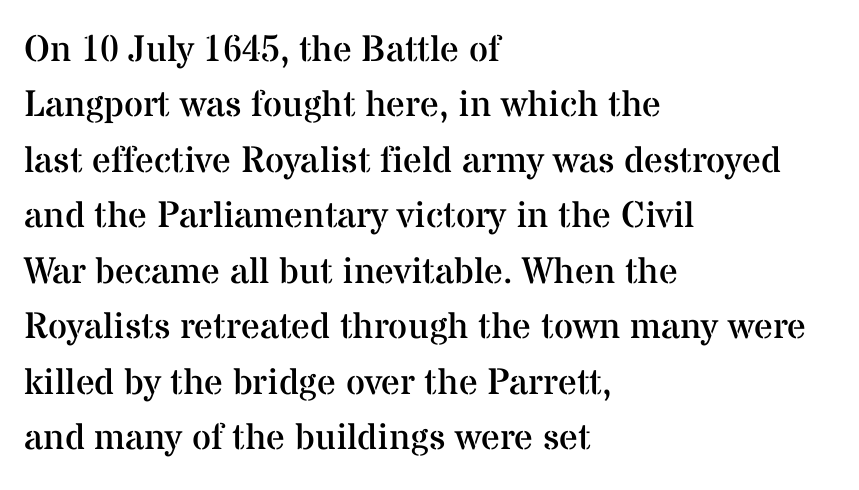
The font's upright variant was chosen for this text. Here the designer chose a conventional face with non-uniform glyph widths. One-word summary of the alignment: left. Nobody drew a line under any word here. Here the glyphs are tracked normally, forming tight word shapes.
